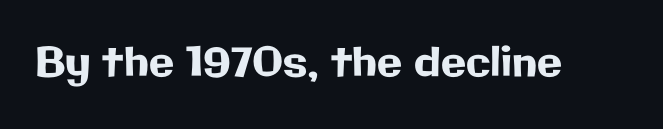
Students, note that the glyphs here touch the page at normal intervals. The gap between lines stays unmarked. The characters display no serif detailing; their extremities are plain. You could not count columns in this text — the font is proportionally spaced. Posture: straight, roman, zero tilt.
